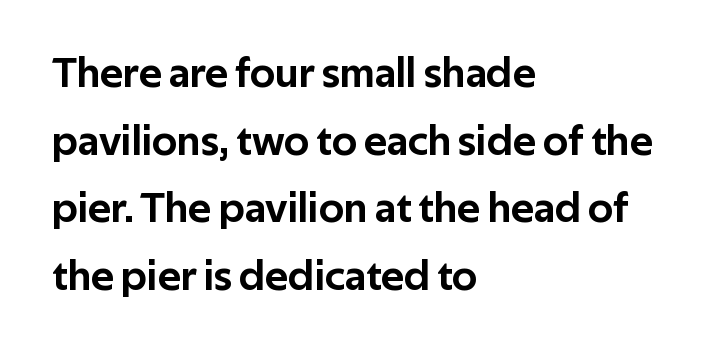
The image shows 43 px sans-serif type, upright; set left-aligned, normal line spacing (1.57x), normal letter spacing, not underlined; low stroke contrast and a medium x-height.
